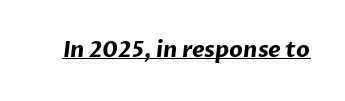
Q: Is the text bold? A: Yes.
Q: Is the text underlined? A: Yes.
Q: Is the spacing between letters normal or unusually wide? A: Normal.
